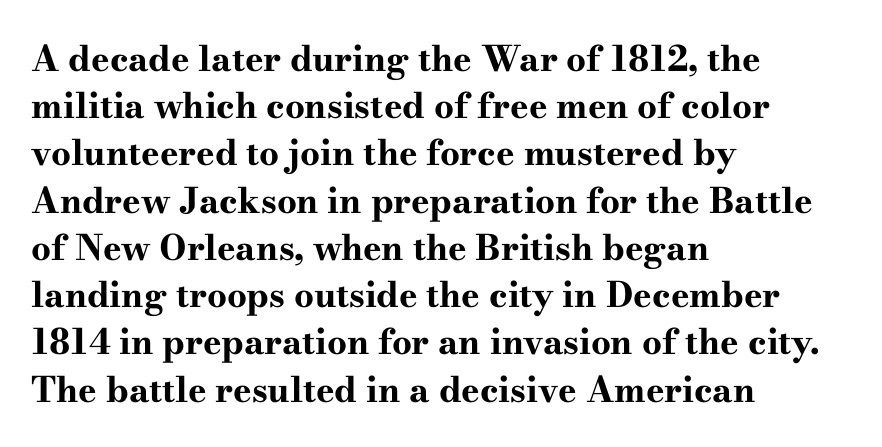
Q: Is the text bold? A: Yes.
Q: Is the text italic (slanted)? A: No, it is upright.
Q: Is the typeface a serif or a sans-serif typeface? A: Serif.
Q: Is the text underlined? A: No.
Q: How is the paragraph aligned? A: Left-aligned.
Q: Is the spacing between letters normal or unusually wide? A: Normal.
Q: Is the spacing between lines tight, normal or loose? A: Normal.
Q: Width (condensed, normal, or wide)? A: Wide.
Q: Stroke contrast? A: High.
Q: x-height? A: Small.
Q: Monospaced? A: No.
